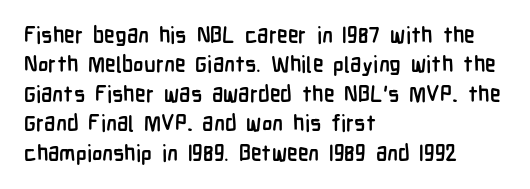
The image shows 22 px bold type, upright; set left-aligned, normal line spacing (1.34x), normal letter spacing, not underlined.
